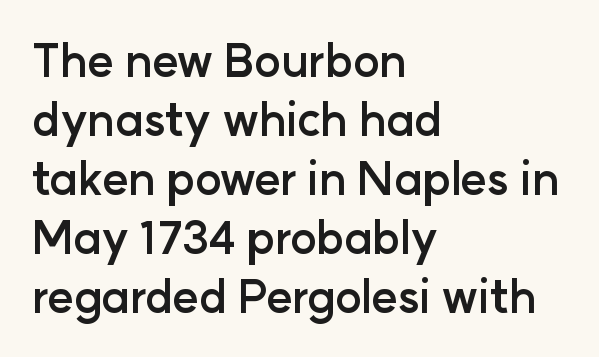
Q: Is the text bold? A: Yes.
Q: Is the text italic (slanted)? A: No, it is upright.
Q: Is the typeface a serif or a sans-serif typeface? A: Sans-serif.
Q: Is the text underlined? A: No.
Q: How is the paragraph aligned? A: Left-aligned.
Q: Is the spacing between letters normal or unusually wide? A: Normal.
Q: Is the spacing between lines tight, normal or loose? A: Normal.
Q: Width (condensed, normal, or wide)? A: Normal.
Q: Stroke contrast? A: Low.
Q: x-height? A: Medium.
Q: Monospaced? A: No.
